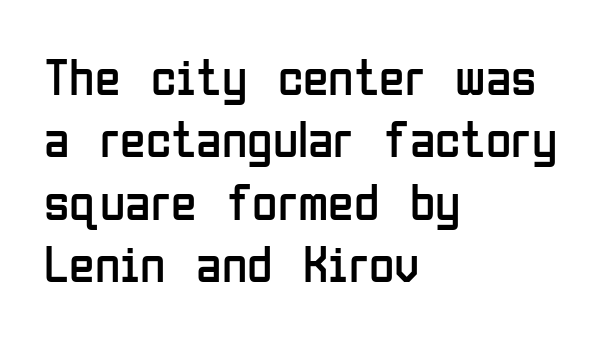
Q: Is the text bold? A: No.
Q: Is the text italic (slanted)? A: No, it is upright.
Q: Is the typeface a serif or a sans-serif typeface? A: Sans-serif.
Q: Is the text underlined? A: No.
Q: How is the paragraph aligned? A: Left-aligned.
Q: Is the spacing between letters normal or unusually wide? A: Normal.
Q: Width (condensed, normal, or wide)? A: Condensed.
Q: Stroke contrast? A: Low.
Q: x-height? A: Medium.
Q: Monospaced? A: No.
